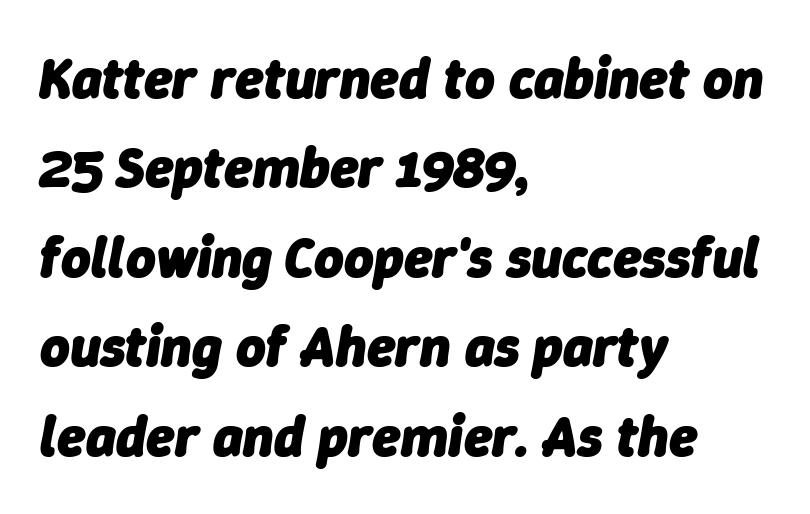
Q: Is the text bold? A: Yes.
Q: Is the text italic (slanted)? A: Yes, it leans right by about 9 degrees.
Q: Is the text underlined? A: No.
Q: How is the paragraph aligned? A: Left-aligned.
Q: Is the spacing between letters normal or unusually wide? A: Normal.
Q: Is the spacing between lines tight, normal or loose? A: Normal.
Q: Width (condensed, normal, or wide)? A: Normal.
Q: Stroke contrast? A: Low.
Q: x-height? A: Medium.
Q: Monospaced? A: No.
